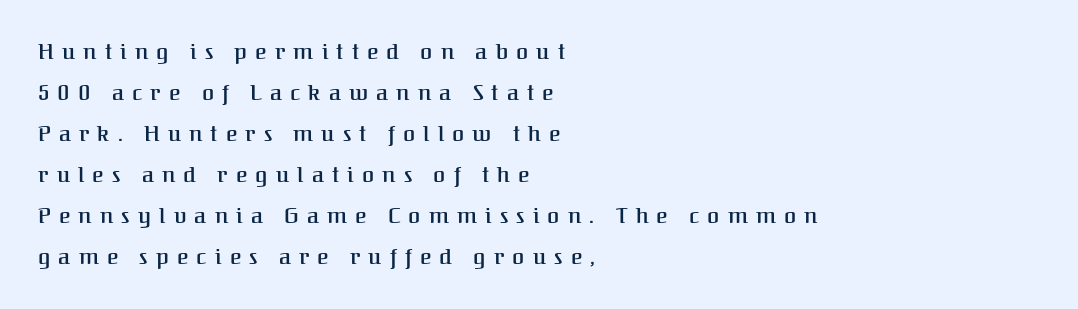
The typography opts for an upright posture over an oblique one. These lines are set flush left with a ragged right edge. The baseline area is clear. Someone cranked the tracking dial way up on this one.
